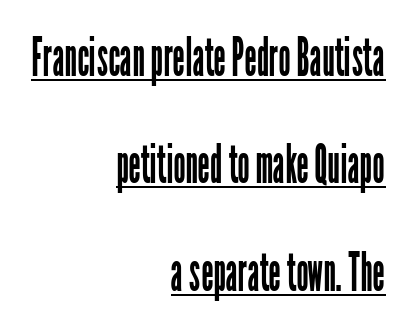
Q: Is the text bold? A: No.
Q: Is the text italic (slanted)? A: No, it is upright.
Q: Is the typeface a serif or a sans-serif typeface? A: Sans-serif.
Q: Is the text underlined? A: Yes.
Q: How is the paragraph aligned? A: Right-aligned.
Q: Is the spacing between letters normal or unusually wide? A: Normal.
Q: Is the spacing between lines tight, normal or loose? A: Loose.
Q: Width (condensed, normal, or wide)? A: Condensed.
Q: Stroke contrast? A: Low.
Q: x-height? A: Medium.
Q: Monospaced? A: No.
